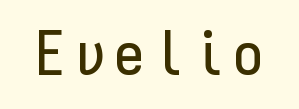
The image shows 61 px condensed sans-serif type, upright, monospaced; set not underlined; low stroke contrast and a medium x-height.
